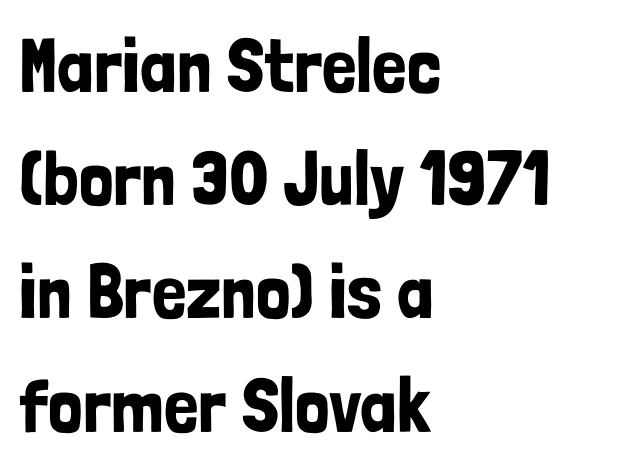
Q: Is the text italic (slanted)? A: No, it is upright.
Q: Is the typeface a serif or a sans-serif typeface? A: Sans-serif.
Q: Is the text underlined? A: No.
Q: How is the paragraph aligned? A: Left-aligned.
Q: Is the spacing between letters normal or unusually wide? A: Normal.
Q: Is the spacing between lines tight, normal or loose? A: Normal.
Q: Width (condensed, normal, or wide)? A: Condensed.
Q: Stroke contrast? A: Low.
Q: x-height? A: Medium.
Q: Monospaced? A: No.
